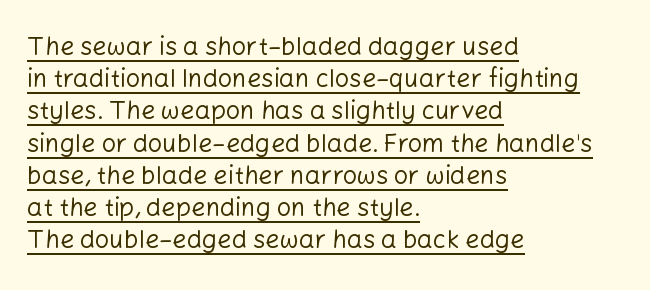
{"italic": "no", "bold": "no", "underline": "yes", "align": "left", "line_spacing": "normal", "line_spacing_ratio": 1.29, "letter_spacing": "normal", "letter_spacing_em": 0.0, "glyph_px": 25}
